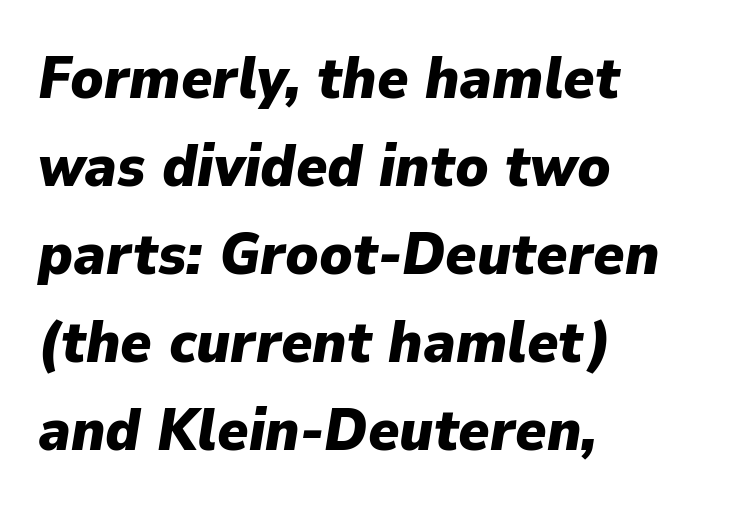
Typeset ragged right — the left edge is the straight one. Characters are canted at an angle relative to the baseline's perpendicular. The rendering uses natural spacing where letterforms have individual widths. The rendering uses a moderate line-height, typical for paragraphs. What stands out about the letter spacing? Nothing — it is the standard amount.
